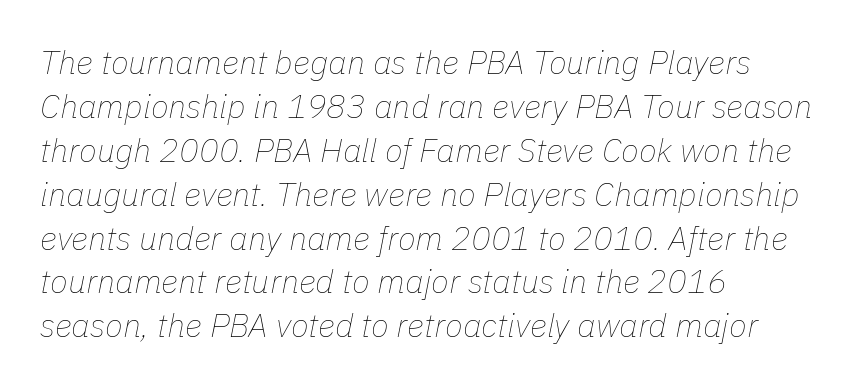
{"italic": "yes", "lean": "right", "slant_degrees": 11, "bold": "no", "weight": "thin", "width": "normal", "stroke_contrast": "low", "x_height": "medium", "monospaced": "no", "underline": "no", "align": "left", "line_spacing": "normal", "line_spacing_ratio": 1.33, "letter_spacing": "normal", "letter_spacing_em": 0.0, "glyph_px": 33}
